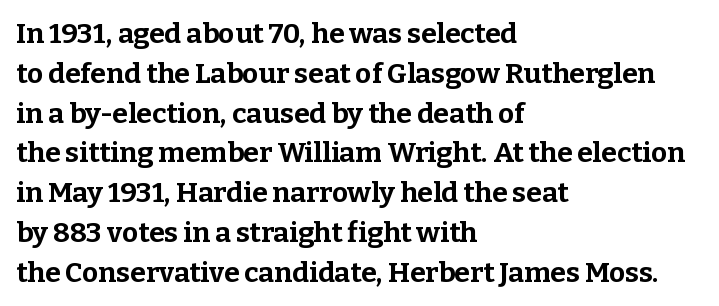
{"serif": "yes", "italic": "no", "bold": "yes", "weight": "bold", "width": "normal", "stroke_contrast": "low", "x_height": "medium", "monospaced": "no", "underline": "no", "align": "left", "line_spacing": "normal", "line_spacing_ratio": 1.42, "letter_spacing": "normal", "letter_spacing_em": 0.0, "glyph_px": 28}
